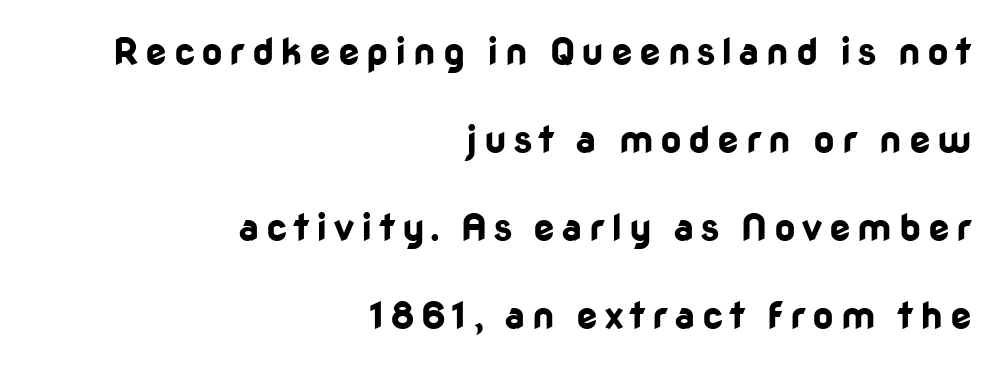
The image shows 38 px bold sans-serif type, upright; set right-aligned, loose line spacing (2.32x), not underlined; low stroke contrast and a medium x-height.
